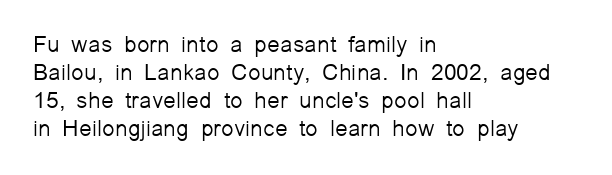
Q: Is the text bold? A: No.
Q: Is the text italic (slanted)? A: No, it is upright.
Q: Is the text underlined? A: No.
Q: How is the paragraph aligned? A: Left-aligned.
Q: Is the spacing between letters normal or unusually wide? A: Normal.
